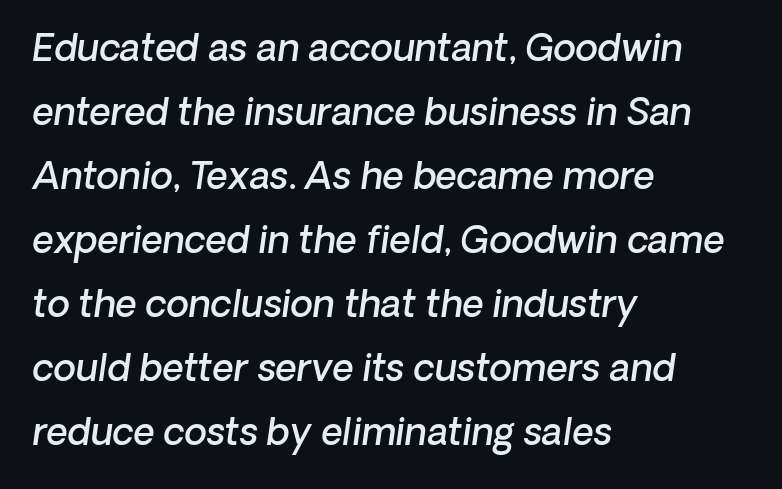
The typesetter chose a ragged-right arrangement here. Letters rest on an invisible, unmarked baseline. It's the slanting kind of type. Looks like regular typesetting: each glyph gets only the width it needs.
